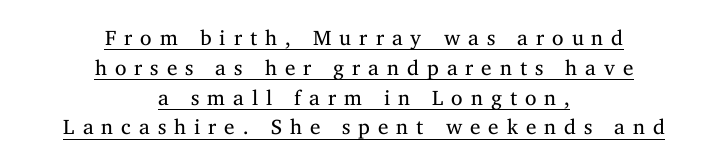
Q: Is the text bold? A: No.
Q: Is the text italic (slanted)? A: No, it is upright.
Q: Is the text underlined? A: Yes.
Q: How is the paragraph aligned? A: Centered.
Q: Is the spacing between letters normal or unusually wide? A: Unusually wide.
Q: Is the spacing between lines tight, normal or loose? A: Normal.
